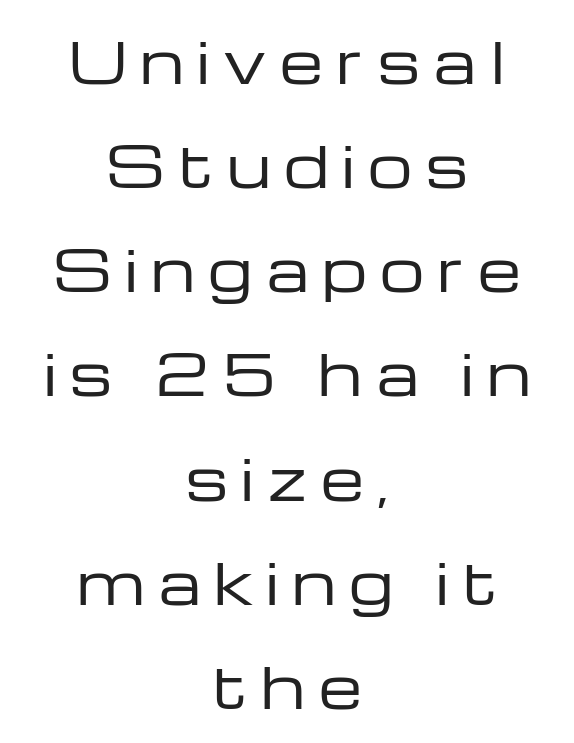
{"serif": "no", "italic": "no", "bold": "no", "weight": "regular", "width": "wide", "stroke_contrast": "low", "x_height": "medium", "monospaced": "no", "underline": "no", "align": "center", "line_spacing_ratio": 1.86, "letter_spacing": "wide", "letter_spacing_em": 0.24, "glyph_px": 56}
